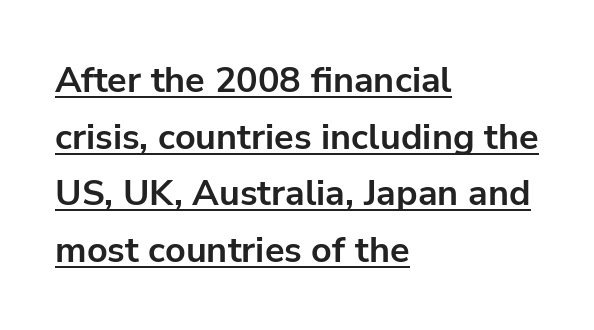
The image shows 36 px bold sans-serif type, upright; set left-aligned, normal line spacing (1.57x), normal letter spacing, underlined; low stroke contrast and a medium x-height.
